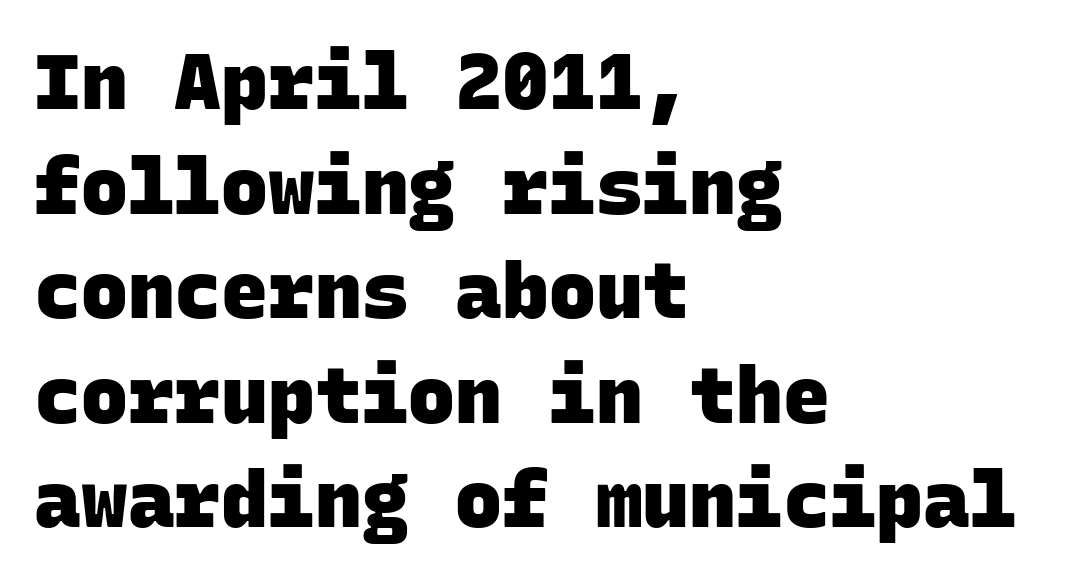
Each row of text sits above clean, open space. A sans-serif font was chosen for this passage. Which margin do the lines hug? The left one — the right edge is uneven. The font is running at its bold setting.
